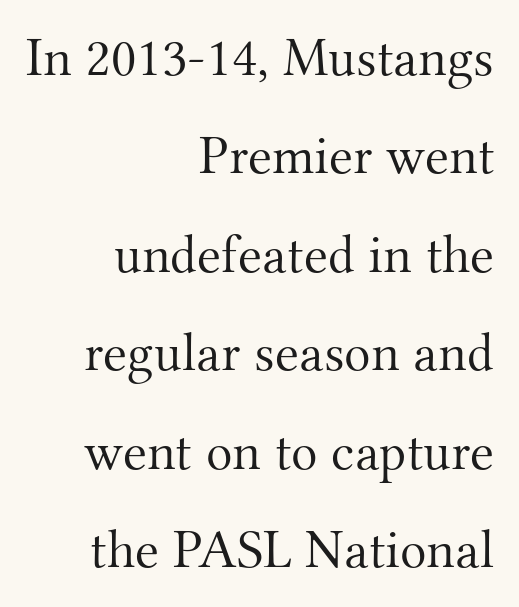
{"serif": "yes", "italic": "no", "bold": "no", "weight": "light", "width": "normal", "stroke_contrast": "medium", "x_height": "small", "monospaced": "no", "underline": "no", "align": "right", "line_spacing_ratio": 1.79, "letter_spacing": "normal", "letter_spacing_em": 0.0, "glyph_px": 55}
